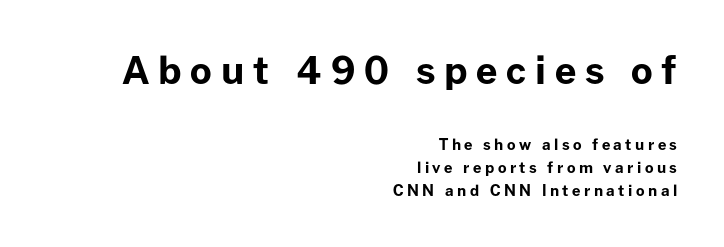
The image shows 38 px bold sans-serif type, upright; set right-aligned, normal line spacing (1.52x), unusually wide letter spacing (+0.23 em), not underlined; the first (top) block is 2.53x larger; low stroke contrast and a medium x-height.
